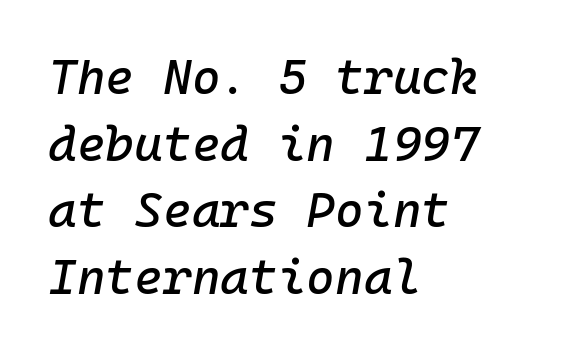
{"italic": "yes", "lean": "right", "slant_degrees": 10, "width": "normal", "stroke_contrast": "low", "x_height": "medium", "monospaced": "yes", "underline": "no", "align": "left", "line_spacing": "normal", "line_spacing_ratio": 1.36, "letter_spacing": "normal", "letter_spacing_em": 0.0, "glyph_px": 49}
